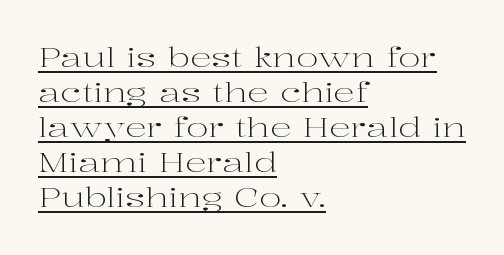
Teacher's note: observe the even left margin — that is flush-left alignment. Decoration check: the copy is underlined. The line-height multiplier appears to be the usual default. You could call the tracking neutral — neither tight nor loose. A light-to-regular cut is what we see here. A roman cut, with each character standing at attention.
